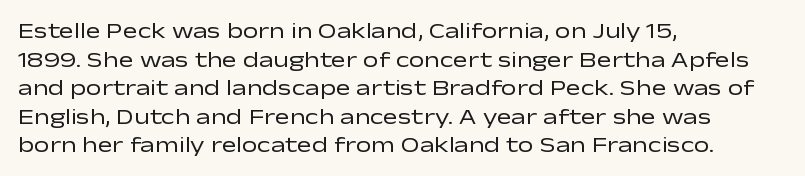
Q: Is the text bold? A: No.
Q: Is the text italic (slanted)? A: No, it is upright.
Q: Is the text underlined? A: No.
Q: How is the paragraph aligned? A: Left-aligned.
Q: Is the spacing between letters normal or unusually wide? A: Normal.
Q: Is the spacing between lines tight, normal or loose? A: Normal.
